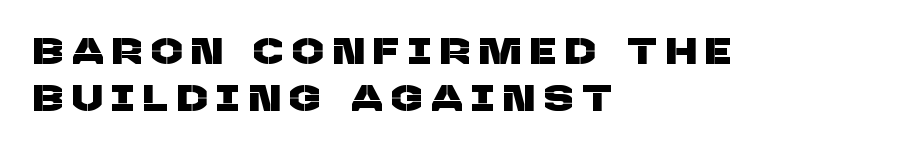
The image shows 36 px sans-serif type; set left-aligned, normal line spacing (1.31x), unusually wide letter spacing (+0.28 em), not underlined; low stroke contrast and a large x-height.
